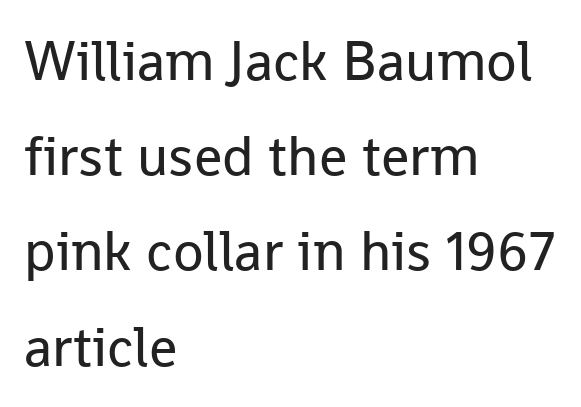
You could not count columns in this text — the font is proportionally spaced. This rendering uses left alignment, leaving the right contour irregular. This sample uses a sans-serif face. Glance below the letters and you will spot only blank space. Posture: upright roman.
